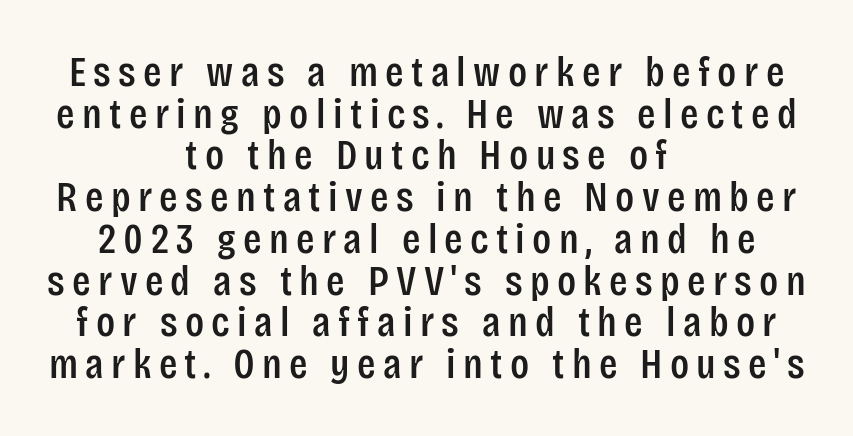
{"serif": "no", "italic": "no", "width": "condensed", "stroke_contrast": "low", "x_height": "large", "monospaced": "no", "underline": "no", "align": "center", "line_spacing": "tight", "line_spacing_ratio": 0.97, "glyph_px": 43}
